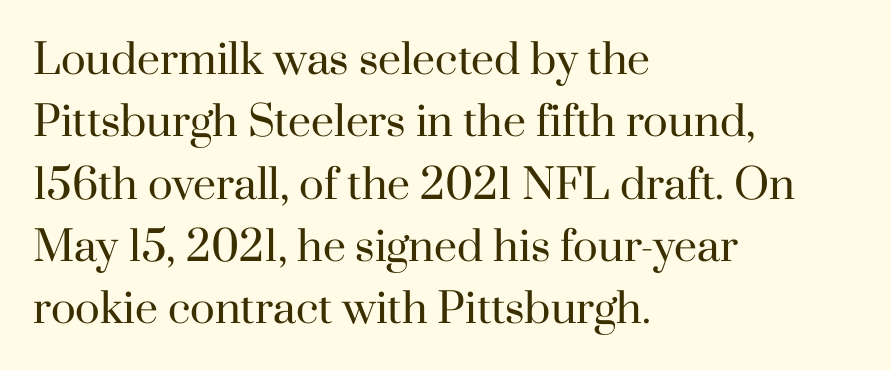
The image shows 41 px regular-weight serif type, upright; set left-aligned, normal line spacing (1.52x), normal letter spacing, not underlined; high stroke contrast and a small x-height.
